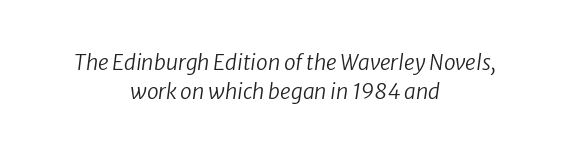
{"bold": "no", "underline": "no", "align": "center", "line_spacing": "normal", "line_spacing_ratio": 1.39, "letter_spacing": "normal", "letter_spacing_em": 0.0, "glyph_px": 21}
